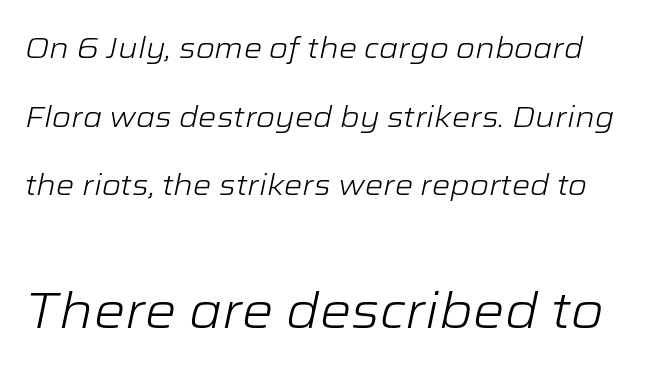
Q: Is the text bold? A: No.
Q: Is the text italic (slanted)? A: Yes, it leans right by about 12 degrees.
Q: Is the text underlined? A: No.
Q: Is the spacing between letters normal or unusually wide? A: Normal.
Q: Is the spacing between lines tight, normal or loose? A: Loose.
Q: Which block of text is set in a larger size, the first (top) or the second (bottom)? A: The second (bottom) one.
Q: Width (condensed, normal, or wide)? A: Wide.
Q: Stroke contrast? A: Low.
Q: x-height? A: Medium.
Q: Monospaced? A: No.
